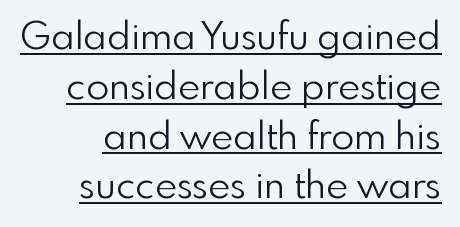
Q: Is the text bold? A: No.
Q: Is the text italic (slanted)? A: No, it is upright.
Q: Is the typeface a serif or a sans-serif typeface? A: Sans-serif.
Q: Is the text underlined? A: Yes.
Q: Is the spacing between letters normal or unusually wide? A: Normal.
Q: Is the spacing between lines tight, normal or loose? A: Normal.
Q: Width (condensed, normal, or wide)? A: Normal.
Q: x-height? A: Small.
Q: Monospaced? A: No.
